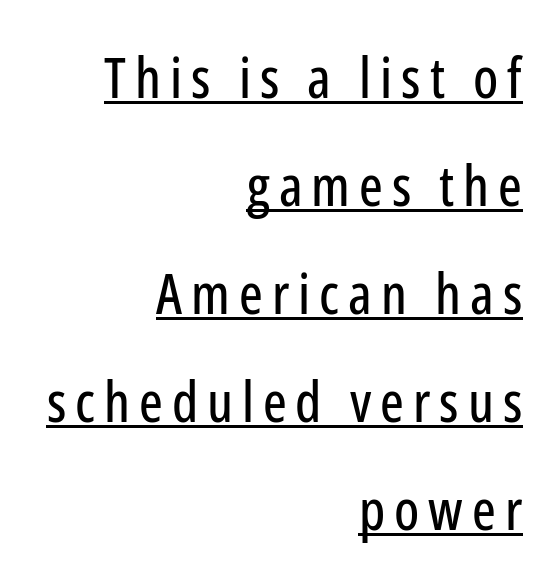
Honestly, the rows look like they've been pulled way apart. Leftover space on each line is placed entirely before the opening word. The letters advance in unequal steps, a hallmark of proportional type. Compared with undecorated copy, this sample adds a rule below the words.
